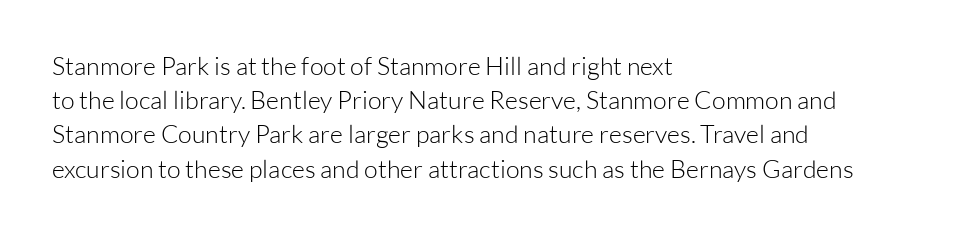
The image shows 25 px text type, upright; set left-aligned, normal line spacing (1.37x), normal letter spacing, not underlined.
